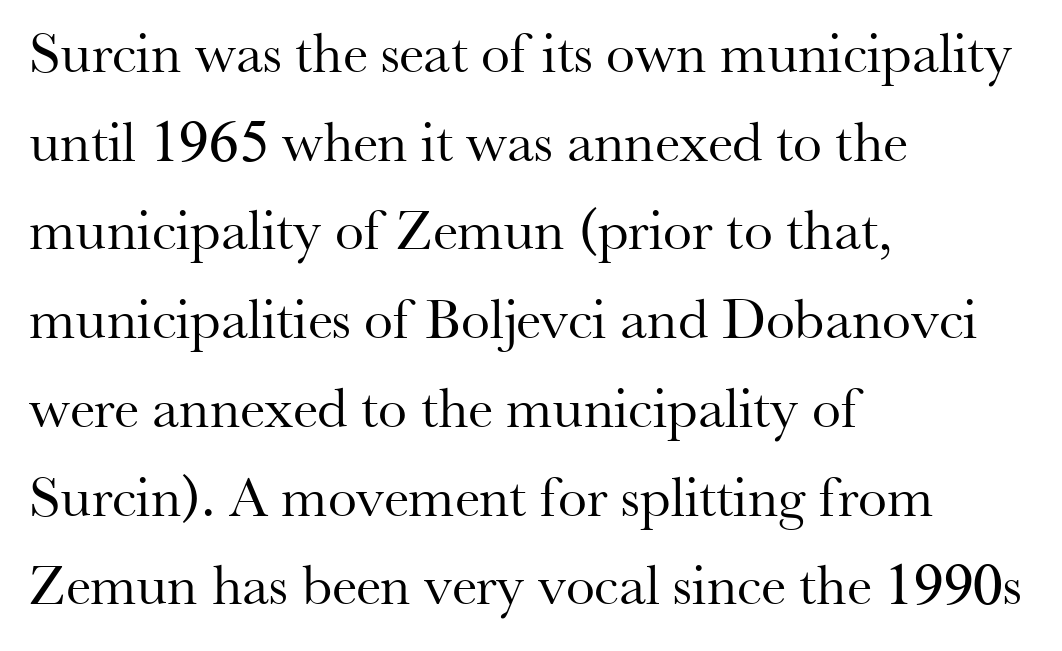
{"serif": "yes", "italic": "no", "bold": "no", "weight": "regular", "width": "normal", "stroke_contrast": "medium", "x_height": "small", "monospaced": "no", "underline": "no", "align": "left", "line_spacing": "normal", "line_spacing_ratio": 1.53, "letter_spacing": "normal", "letter_spacing_em": 0.0, "glyph_px": 58}
